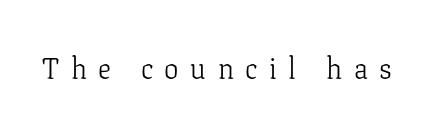
Q: Is the text bold? A: No.
Q: Is the text italic (slanted)? A: No, it is upright.
Q: Is the typeface a serif or a sans-serif typeface? A: Serif.
Q: Is the text underlined? A: No.
Q: Is the spacing between letters normal or unusually wide? A: Unusually wide.
Q: Width (condensed, normal, or wide)? A: Normal.
Q: Stroke contrast? A: Low.
Q: x-height? A: Medium.
Q: Monospaced? A: No.
